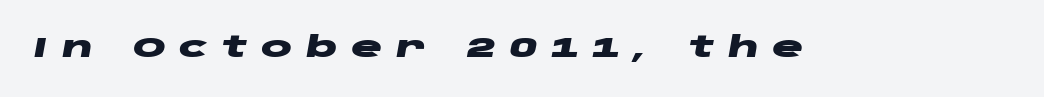
The image shows 29 px heavy, wide type, italic (leaning right); set unusually wide letter spacing (+0.48 em), not underlined; low stroke contrast and a large x-height.
